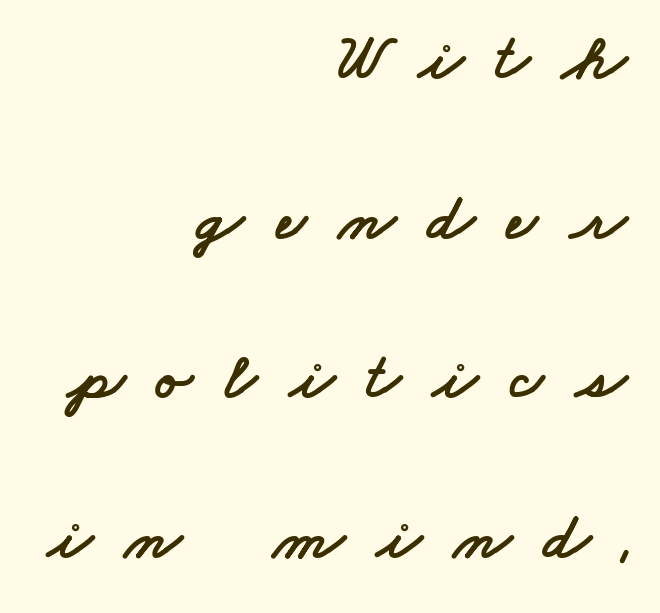
The image shows 66 px wide sans-serif type; set right-aligned, loose line spacing (2.42x), unusually wide letter spacing (+0.49 em), not underlined; low stroke contrast and a small x-height.
